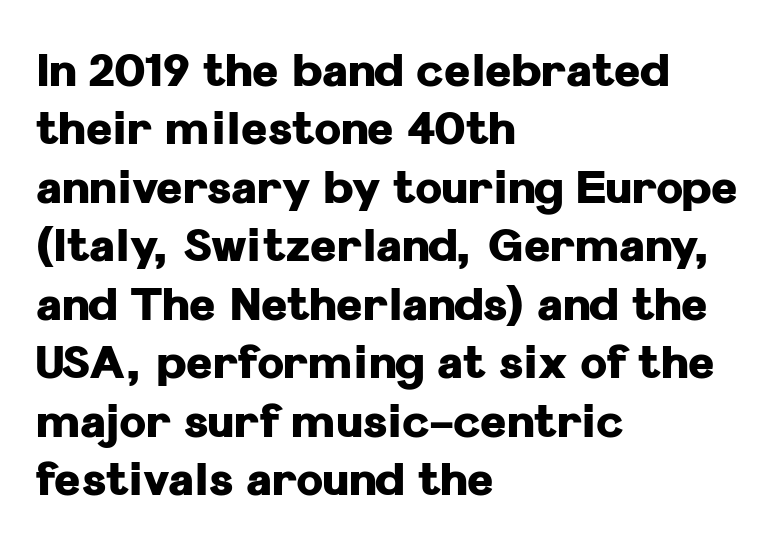
The image shows 45 px heavy sans-serif type, upright; set left-aligned, normal line spacing (1.3x), normal letter spacing, not underlined; low stroke contrast and a medium x-height.
